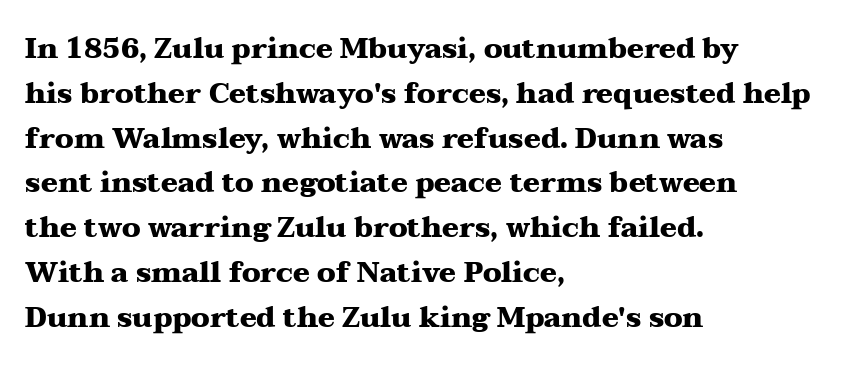
Q: Is the text bold? A: Yes.
Q: Is the text italic (slanted)? A: No, it is upright.
Q: Is the typeface a serif or a sans-serif typeface? A: Serif.
Q: Is the text underlined? A: No.
Q: How is the paragraph aligned? A: Left-aligned.
Q: Is the spacing between letters normal or unusually wide? A: Normal.
Q: Is the spacing between lines tight, normal or loose? A: Normal.
Q: Width (condensed, normal, or wide)? A: Wide.
Q: Stroke contrast? A: Medium.
Q: x-height? A: Medium.
Q: Monospaced? A: No.
